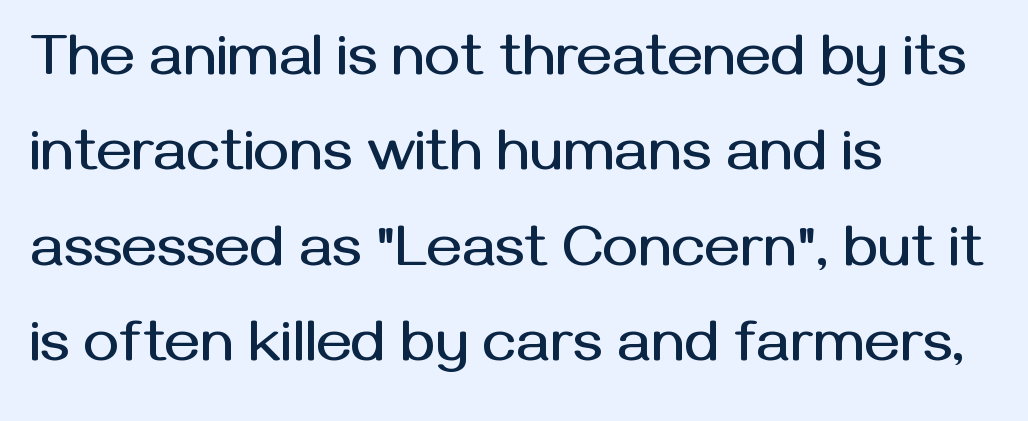
Q: Is the text italic (slanted)? A: No, it is upright.
Q: Is the typeface a serif or a sans-serif typeface? A: Sans-serif.
Q: Is the text underlined? A: No.
Q: How is the paragraph aligned? A: Left-aligned.
Q: Is the spacing between letters normal or unusually wide? A: Normal.
Q: Is the spacing between lines tight, normal or loose? A: Normal.
Q: Width (condensed, normal, or wide)? A: Normal.
Q: Stroke contrast? A: Medium.
Q: x-height? A: Medium.
Q: Monospaced? A: No.
